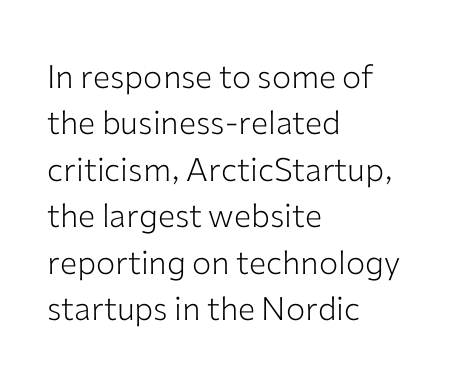
Vertical spacing — default. Each word holds together tightly as a unit, with standard inter-letter gaps. These lines are rendered in a variable-pitch font. Which margin do the lines hug? The left one — the right edge is uneven. Ink coverage per letter is moderate at most.
